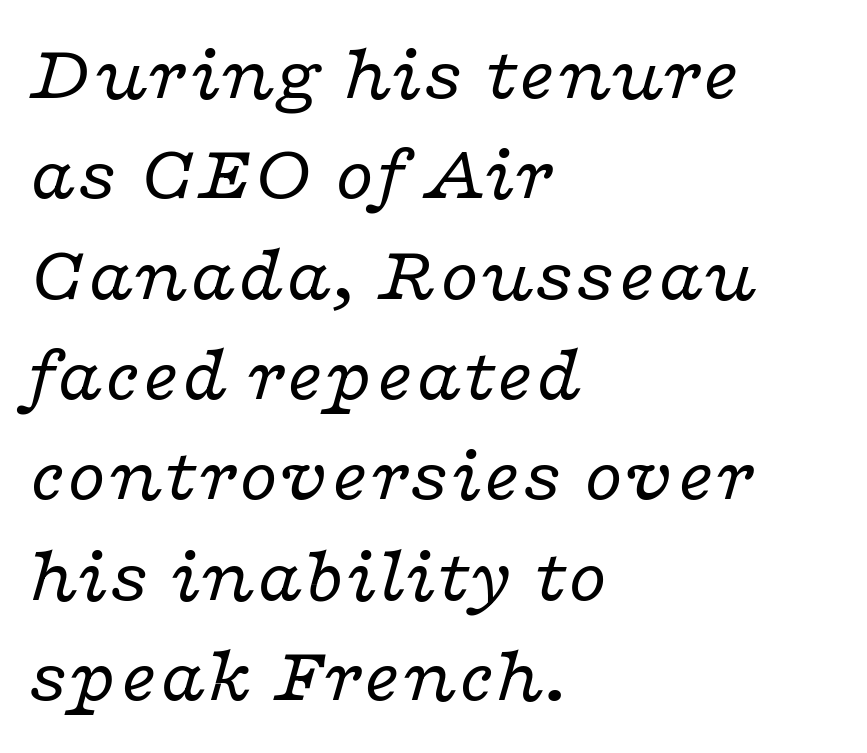
The image shows 79 px regular-weight, wide serif type, italic (leaning right); set left-aligned, normal line spacing (1.27x), normal letter spacing, not underlined; low stroke contrast and a medium x-height.
